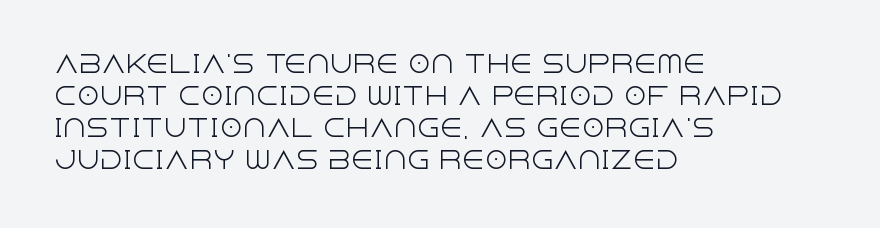
The image shows 23 px text type, upright; set left-aligned, normal line spacing (1.39x), normal letter spacing, not underlined.
